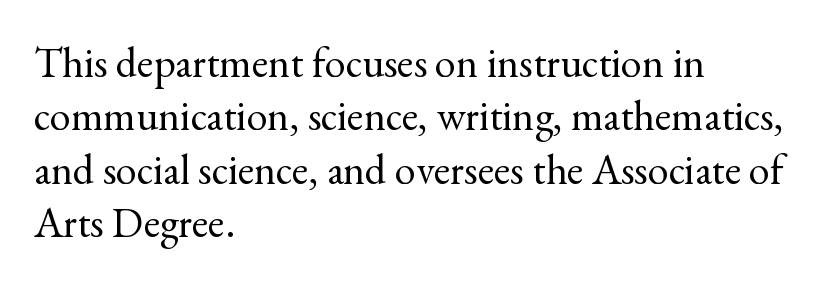
The image shows 42 px regular-weight serif type, upright; set left-aligned, normal line spacing (1.27x), normal letter spacing, not underlined; a small x-height.
